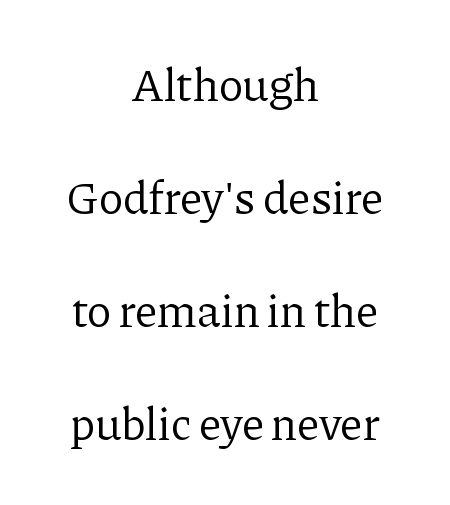
The image shows 46 px regular-weight serif type, upright; set centered, loose line spacing (2.46x), normal letter spacing, not underlined; low stroke contrast and a medium x-height.
